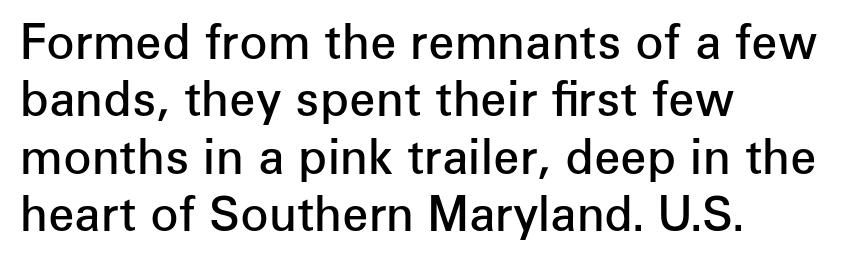
{"serif": "no", "italic": "no", "bold": "semi", "weight": "semibold", "width": "normal", "stroke_contrast": "low", "x_height": "medium", "monospaced": "no", "underline": "no", "align": "left", "line_spacing_ratio": 1.22, "letter_spacing": "normal", "letter_spacing_em": 0.0, "glyph_px": 47}
